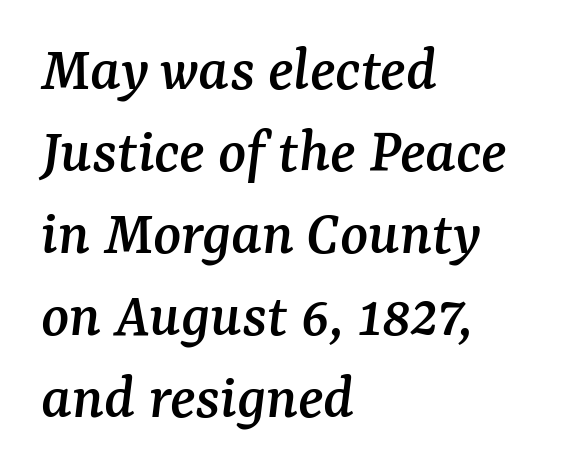
{"serif": "yes", "italic": "yes", "lean": "right", "slant_degrees": 7, "width": "normal", "stroke_contrast": "medium", "x_height": "medium", "monospaced": "no", "underline": "no", "align": "left", "line_spacing": "normal", "line_spacing_ratio": 1.26, "letter_spacing": "normal", "letter_spacing_em": 0.0, "glyph_px": 65}
